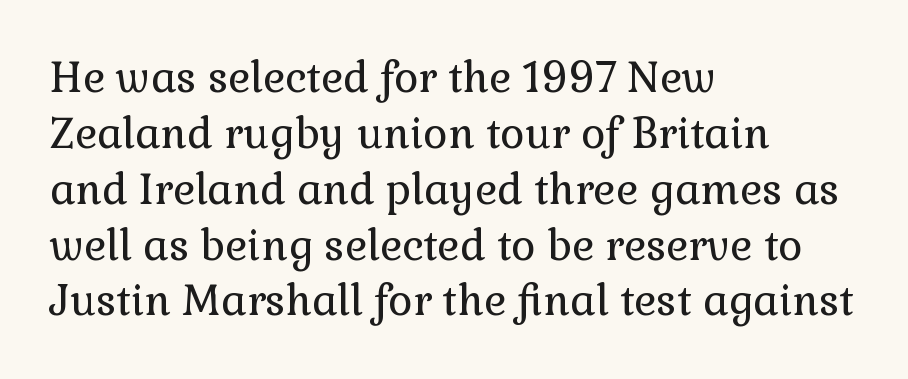
The image shows 42 px regular-weight serif type, upright; set left-aligned, normal line spacing (1.33x), normal letter spacing, not underlined; low stroke contrast and a medium x-height.
